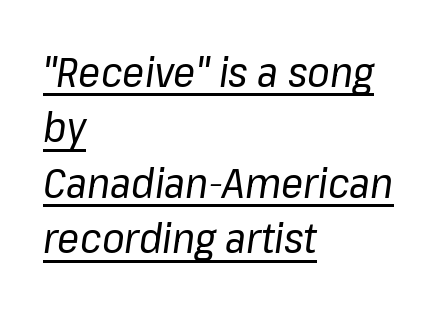
{"italic": "yes", "lean": "right", "slant_degrees": 8, "bold": "no", "weight": "regular", "width": "normal", "stroke_contrast": "low", "x_height": "medium", "monospaced": "no", "underline": "yes", "align": "left", "line_spacing": "normal", "line_spacing_ratio": 1.35, "letter_spacing": "normal", "letter_spacing_em": 0.0, "glyph_px": 41}
